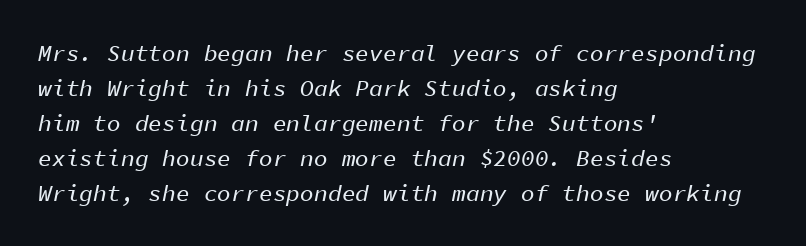
{"italic": "yes", "lean": "right", "slant_degrees": 11, "underline": "no", "align": "left", "line_spacing": "normal", "line_spacing_ratio": 1.52, "letter_spacing": "normal", "letter_spacing_em": 0.0, "glyph_px": 23}
